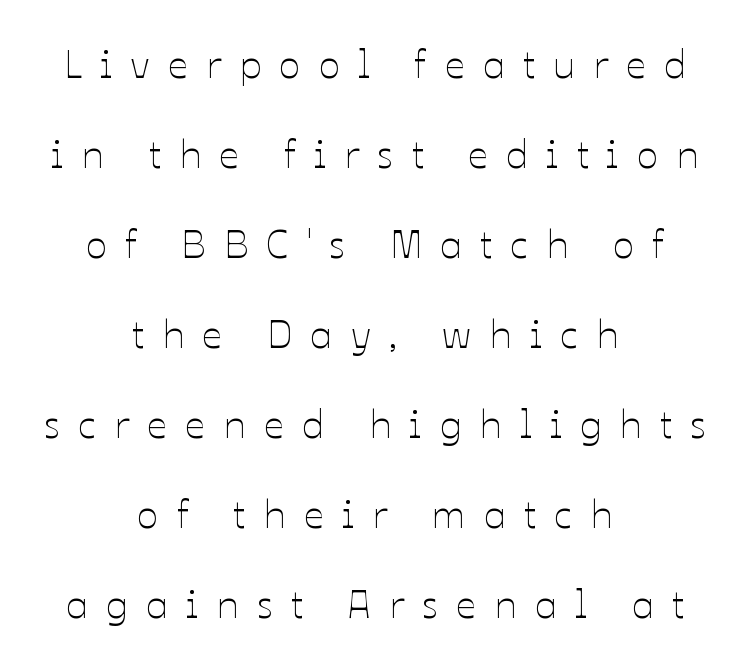
Q: Is the text bold? A: No.
Q: Is the text italic (slanted)? A: No, it is upright.
Q: Is the text underlined? A: No.
Q: How is the paragraph aligned? A: Centered.
Q: Is the spacing between letters normal or unusually wide? A: Unusually wide.
Q: Is the spacing between lines tight, normal or loose? A: Loose.
Q: Width (condensed, normal, or wide)? A: Normal.
Q: Stroke contrast? A: Low.
Q: x-height? A: Medium.
Q: Monospaced? A: No.
